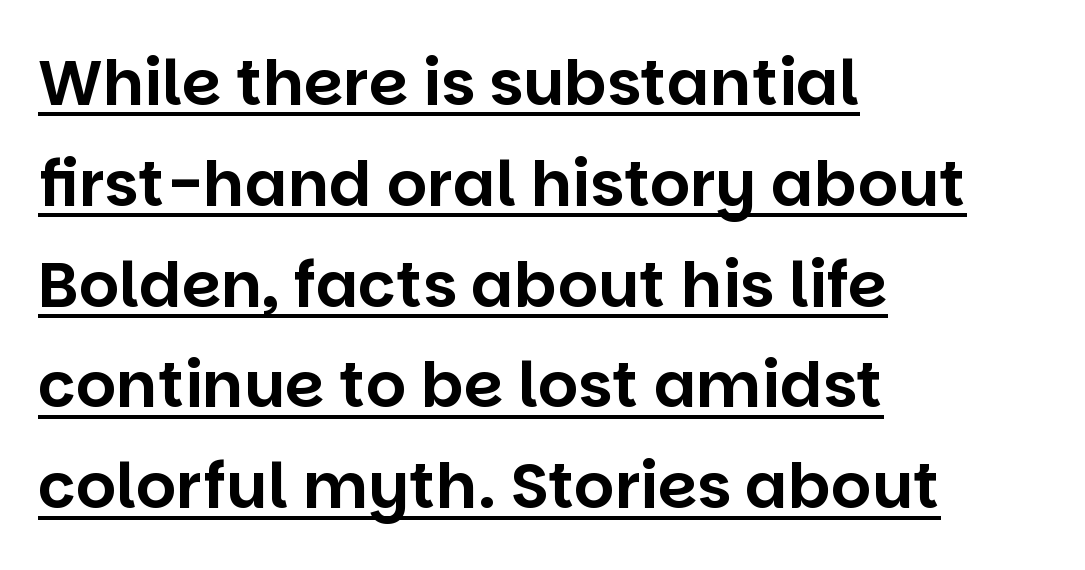
The image shows 63 px sans-serif type, upright; set left-aligned, normal line spacing (1.6x), normal letter spacing, underlined; low stroke contrast and a large x-height.
